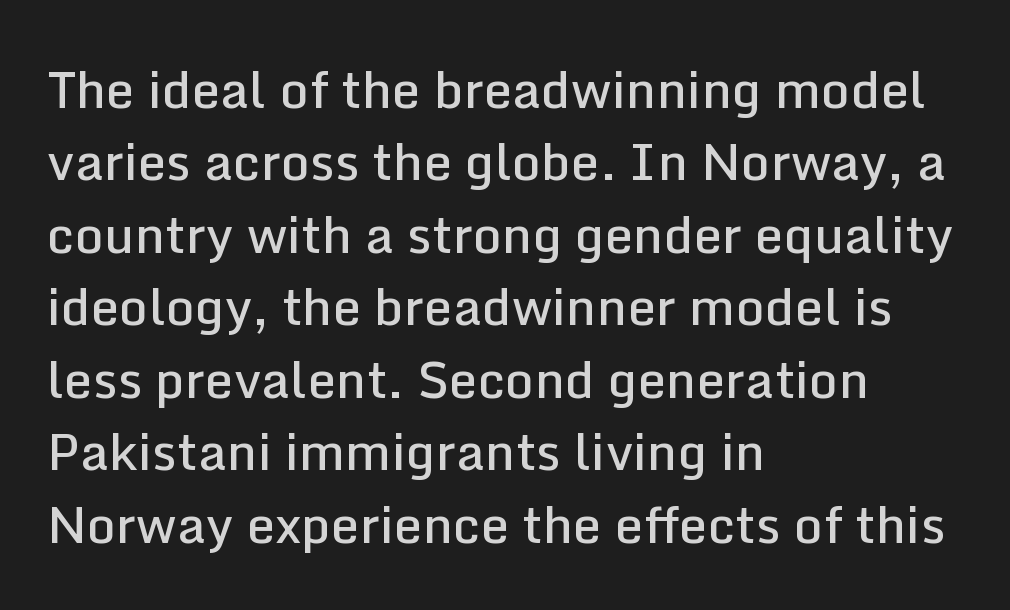
Q: Is the text bold? A: Semi-bold.
Q: Is the text italic (slanted)? A: No, it is upright.
Q: Is the typeface a serif or a sans-serif typeface? A: Sans-serif.
Q: Is the text underlined? A: No.
Q: How is the paragraph aligned? A: Left-aligned.
Q: Is the spacing between letters normal or unusually wide? A: Normal.
Q: Is the spacing between lines tight, normal or loose? A: Normal.
Q: Width (condensed, normal, or wide)? A: Normal.
Q: Stroke contrast? A: Low.
Q: x-height? A: Medium.
Q: Monospaced? A: No.
